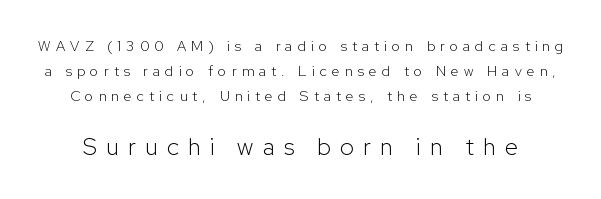
{"italic": "no", "bold": "no", "underline": "no", "line_spacing_ratio": 1.78, "letter_spacing": "wide", "letter_spacing_em": 0.38, "larger_block": "second", "size_ratio": 1.71, "glyph_px": 24}
